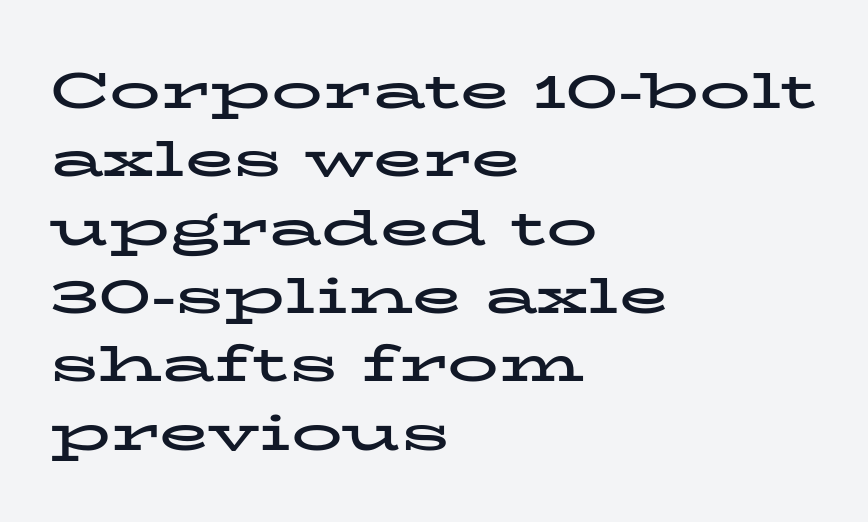
{"serif": "yes", "italic": "no", "bold": "yes", "weight": "bold", "width": "wide", "stroke_contrast": "low", "x_height": "medium", "monospaced": "no", "underline": "no", "align": "left", "line_spacing": "normal", "line_spacing_ratio": 1.34, "letter_spacing": "normal", "letter_spacing_em": 0.0, "glyph_px": 51}
